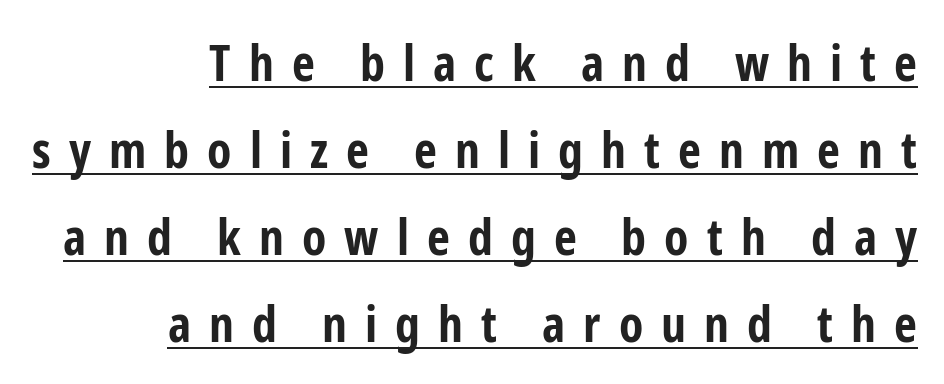
{"serif": "no", "italic": "no", "bold": "yes", "weight": "bold", "width": "condensed", "stroke_contrast": "low", "x_height": "medium", "monospaced": "no", "underline": "yes", "align": "right", "line_spacing_ratio": 1.74, "letter_spacing": "wide", "letter_spacing_em": 0.36, "glyph_px": 50}
